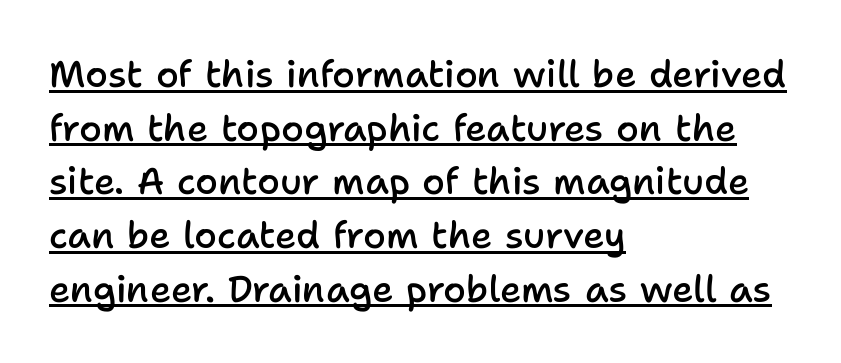
{"serif": "no", "italic": "no", "bold": "semi", "weight": "semibold", "width": "normal", "stroke_contrast": "low", "x_height": "medium", "monospaced": "no", "underline": "yes", "align": "left", "line_spacing": "normal", "line_spacing_ratio": 1.45, "letter_spacing": "normal", "letter_spacing_em": 0.0, "glyph_px": 37}
